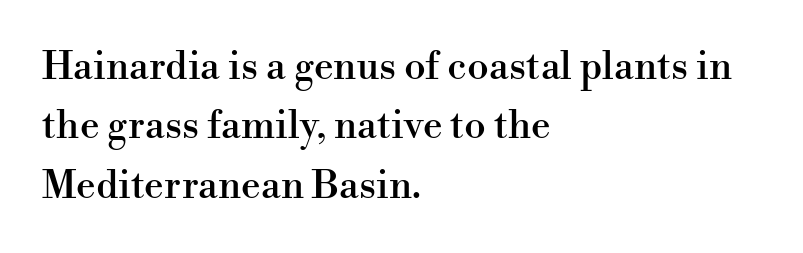
Q: Is the text italic (slanted)? A: No, it is upright.
Q: Is the typeface a serif or a sans-serif typeface? A: Serif.
Q: Is the text underlined? A: No.
Q: How is the paragraph aligned? A: Left-aligned.
Q: Is the spacing between letters normal or unusually wide? A: Normal.
Q: Is the spacing between lines tight, normal or loose? A: Normal.
Q: Width (condensed, normal, or wide)? A: Normal.
Q: Stroke contrast? A: High.
Q: x-height? A: Small.
Q: Monospaced? A: No.
